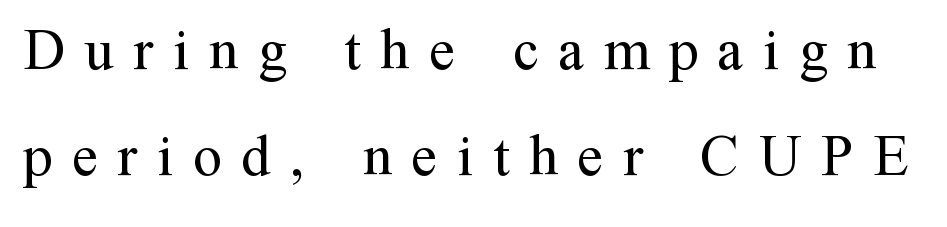
This is not heavy type; no bold has been used. The type family on display is of the serif kind. The face used here is proportionally spaced, like ordinary book or web type. Every stem runs plumb, perpendicular to the baseline. Tracking value appears strongly positive — letters spread wide.
